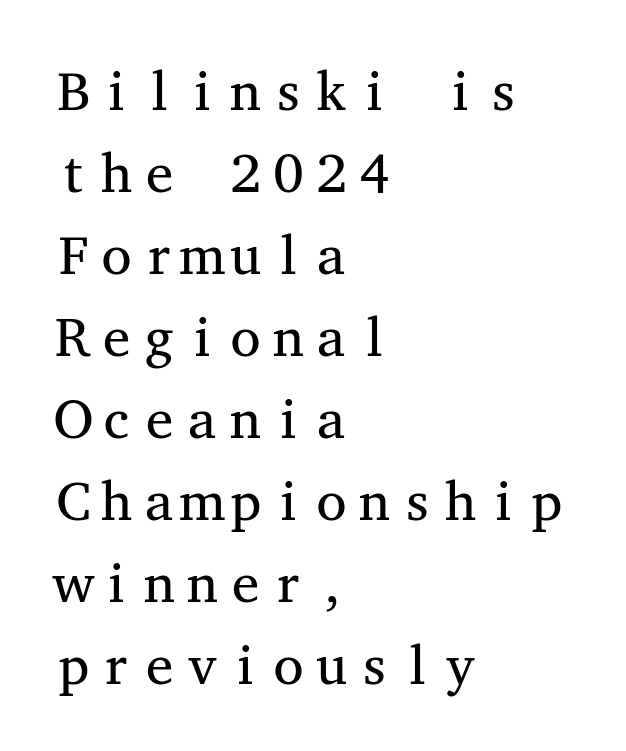
{"serif": "yes", "italic": "no", "bold": "no", "weight": "regular", "width": "wide", "stroke_contrast": "medium", "x_height": "medium", "monospaced": "yes", "underline": "no", "align": "left", "line_spacing": "normal", "line_spacing_ratio": 1.49, "letter_spacing": "normal", "letter_spacing_em": 0.0, "glyph_px": 55}
